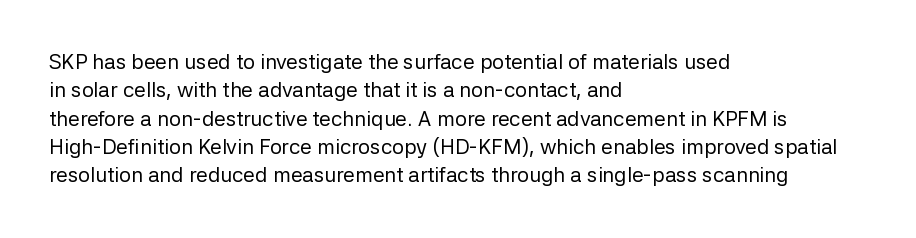
The image shows 21 px text type, upright; set left-aligned, normal line spacing (1.35x), normal letter spacing, not underlined.
